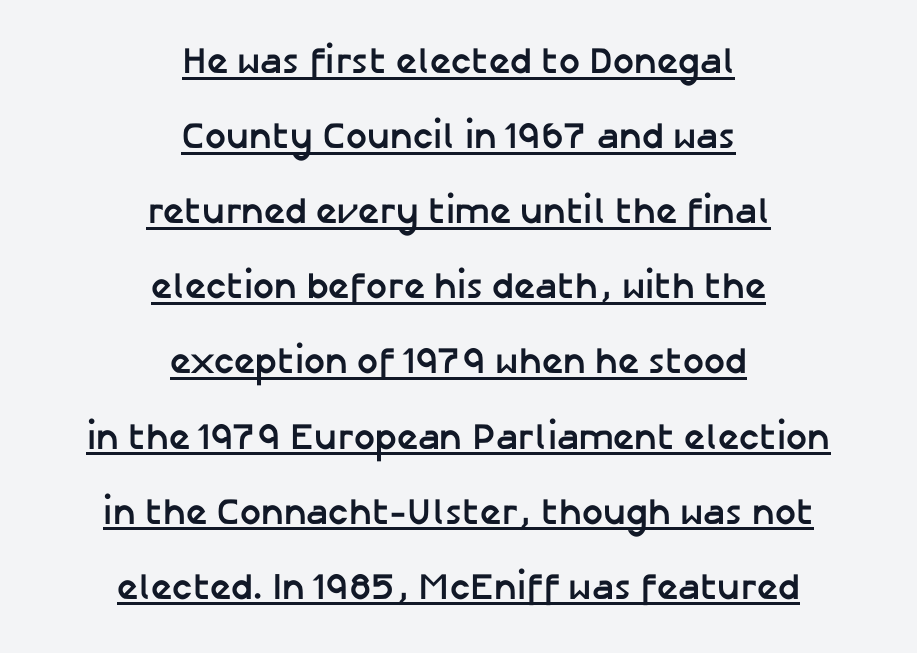
{"serif": "no", "italic": "no", "bold": "yes", "weight": "semibold", "width": "normal", "stroke_contrast": "low", "x_height": "medium", "monospaced": "no", "underline": "yes", "align": "center", "line_spacing": "loose", "line_spacing_ratio": 2.03, "letter_spacing": "normal", "letter_spacing_em": 0.0, "glyph_px": 37}
